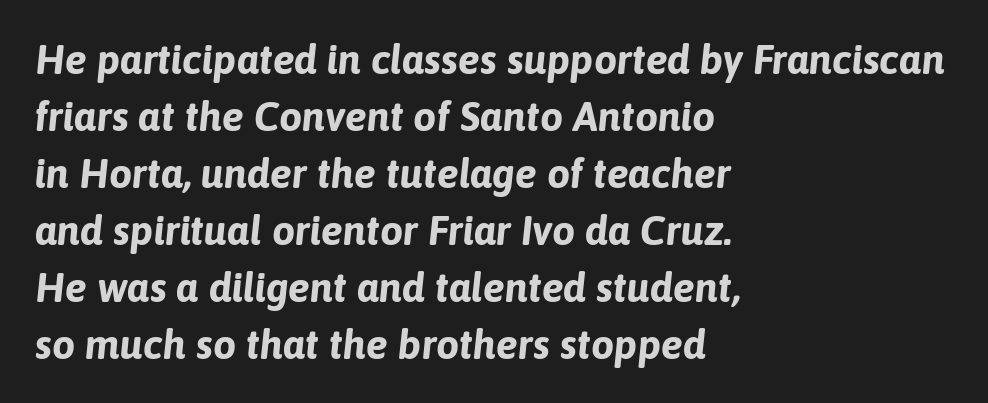
The image shows 41 px bold type, italic (leaning right); set left-aligned, normal line spacing (1.39x), normal letter spacing, not underlined; low stroke contrast and a medium x-height.
